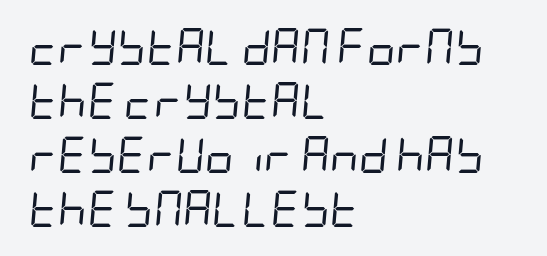
The image shows 36 px regular-weight, condensed type, italic (leaning right); set left-aligned, normal line spacing (1.5x), normal letter spacing, not underlined; low stroke contrast and a large x-height.
